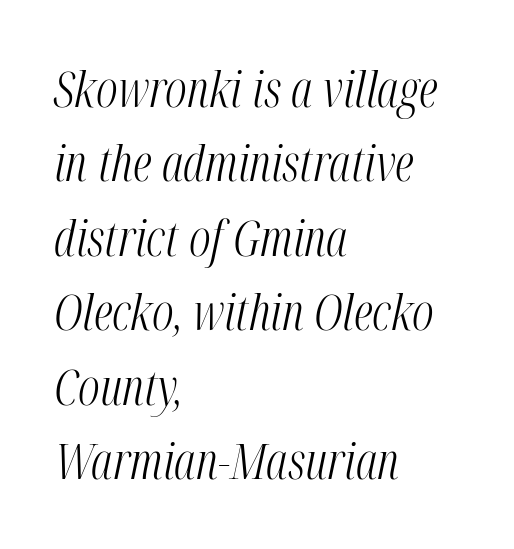
The image shows 49 px light, condensed type, italic (leaning right); set left-aligned, normal line spacing (1.52x), normal letter spacing, not underlined; medium stroke contrast and a medium x-height.
